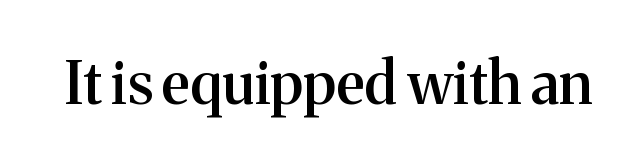
The image shows 58 px semibold serif type, upright; set normal letter spacing, not underlined; medium stroke contrast and a medium x-height.
